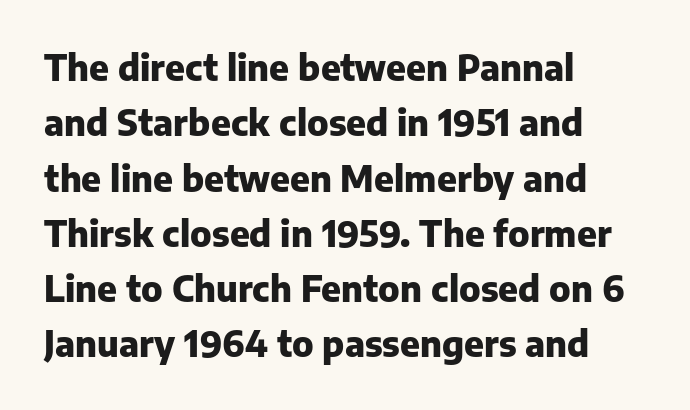
The image shows 35 px heavy sans-serif type, upright; set left-aligned, normal line spacing (1.58x), normal letter spacing, not underlined; low stroke contrast and a medium x-height.
